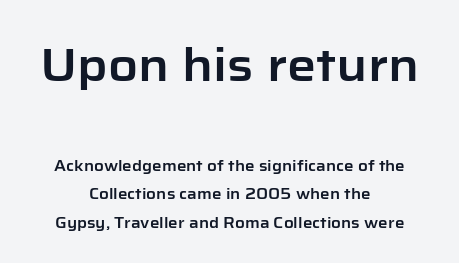
The image shows 46 px sans-serif type, upright; set centered, loose line spacing (1.91x), normal letter spacing, not underlined; the first (top) block is 3.07x larger; low stroke contrast and a medium x-height.
